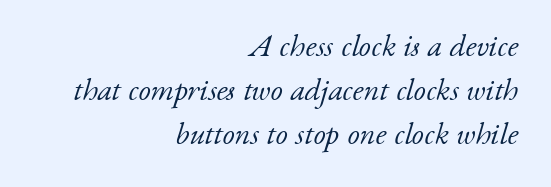
The image shows 31 px light serif type, italic (leaning right); set right-aligned, normal line spacing (1.42x), normal letter spacing, not underlined; low stroke contrast and a small x-height.
